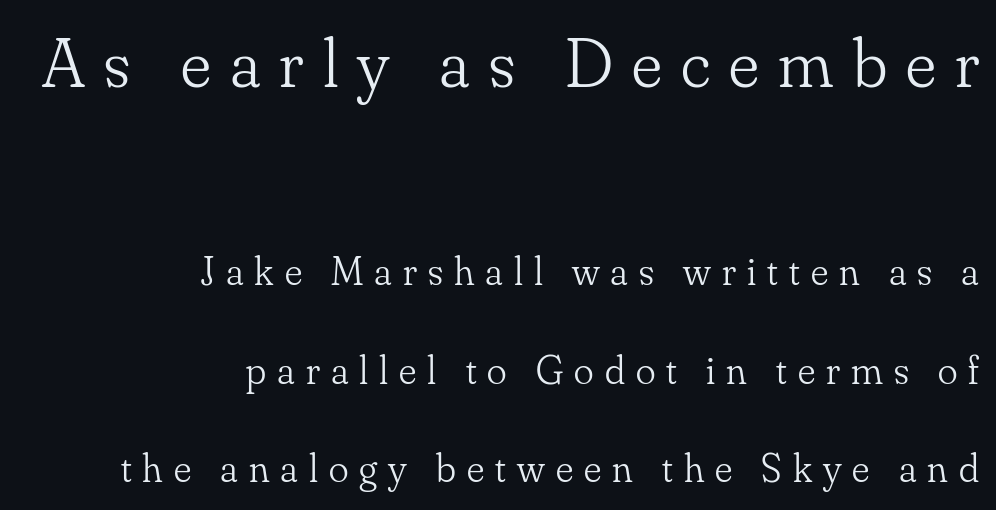
{"serif": "yes", "italic": "no", "bold": "no", "weight": "light", "width": "normal", "stroke_contrast": "low", "x_height": "small", "monospaced": "no", "underline": "no", "align": "right", "line_spacing": "loose", "line_spacing_ratio": 2.4, "letter_spacing": "wide", "letter_spacing_em": 0.27, "larger_block": "first", "size_ratio": 1.73, "glyph_px": 71}
